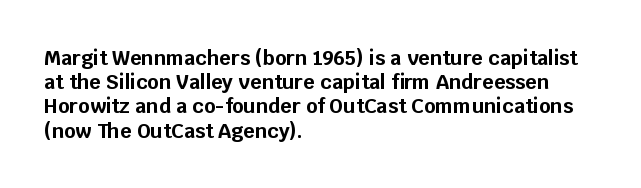
Q: Is the text bold? A: Yes.
Q: Is the text italic (slanted)? A: No, it is upright.
Q: Is the text underlined? A: No.
Q: How is the paragraph aligned? A: Left-aligned.
Q: Is the spacing between letters normal or unusually wide? A: Normal.
